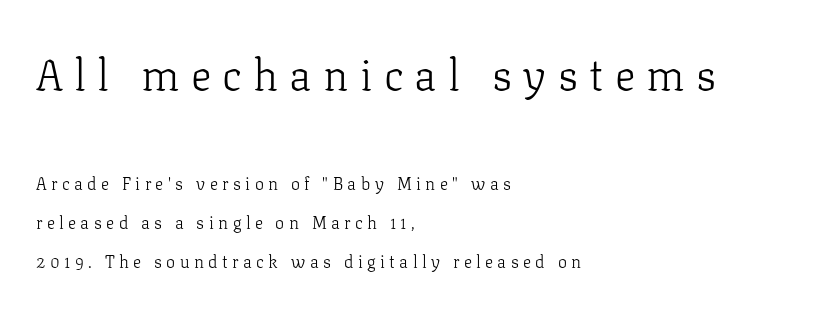
Q: Is the text bold? A: No.
Q: Is the text italic (slanted)? A: No, it is upright.
Q: Is the typeface a serif or a sans-serif typeface? A: Serif.
Q: Is the text underlined? A: No.
Q: How is the paragraph aligned? A: Left-aligned.
Q: Is the spacing between letters normal or unusually wide? A: Unusually wide.
Q: Is the spacing between lines tight, normal or loose? A: Loose.
Q: Which block of text is set in a larger size, the first (top) or the second (bottom)? A: The first (top) one.
Q: Width (condensed, normal, or wide)? A: Normal.
Q: Stroke contrast? A: Low.
Q: x-height? A: Medium.
Q: Monospaced? A: No.
